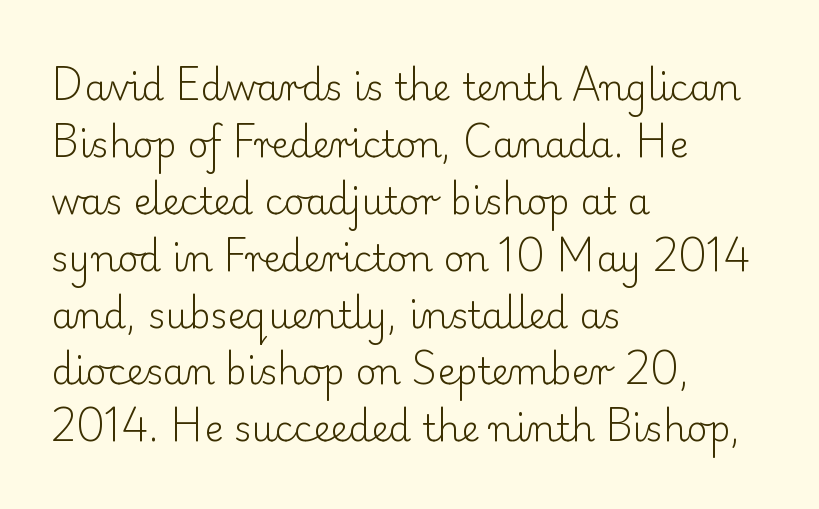
{"italic": "no", "bold": "no", "weight": "light", "width": "normal", "stroke_contrast": "low", "x_height": "small", "monospaced": "no", "underline": "no", "align": "left", "line_spacing": "normal", "line_spacing_ratio": 1.58, "letter_spacing": "normal", "letter_spacing_em": 0.0, "glyph_px": 36}
